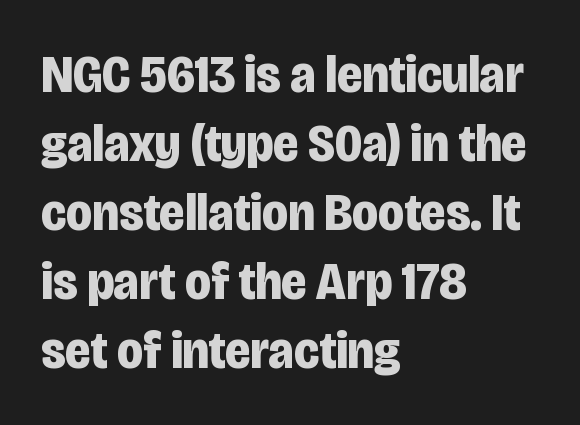
The image shows 54 px bold, condensed sans-serif type, upright; set left-aligned, normal line spacing (1.28x), normal letter spacing, not underlined; low stroke contrast and a large x-height.
